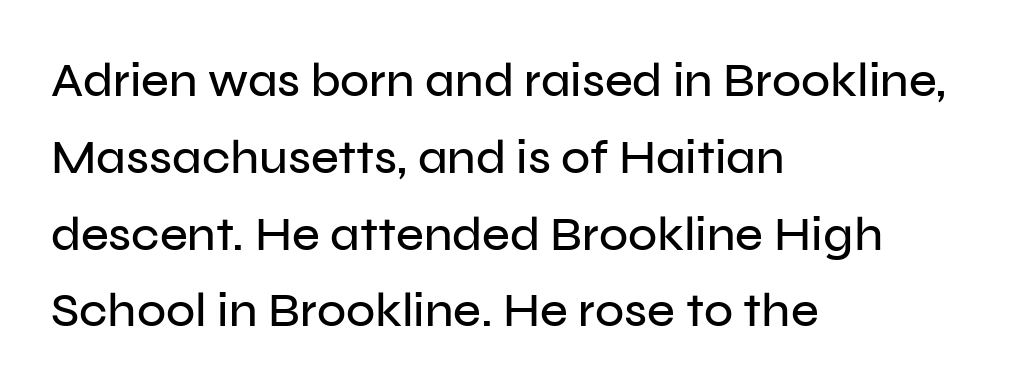
The typography opts for an upright posture over an oblique one. Tracking value appears to be zero — textbook default spacing. Whoever set this chose a conventional vertical rhythm. Each line starts at the same left margin while the right side varies. Clear beneath every line of the passage. These lines are composed in type without serifs.
